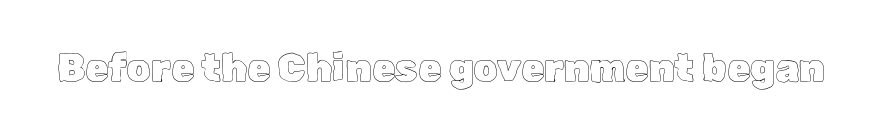
Bare-footed words on every line. Between one letter and the next there's only the usual sliver of space. A roman cut, with each character standing at attention. These lines are rendered in a variable-pitch font.
